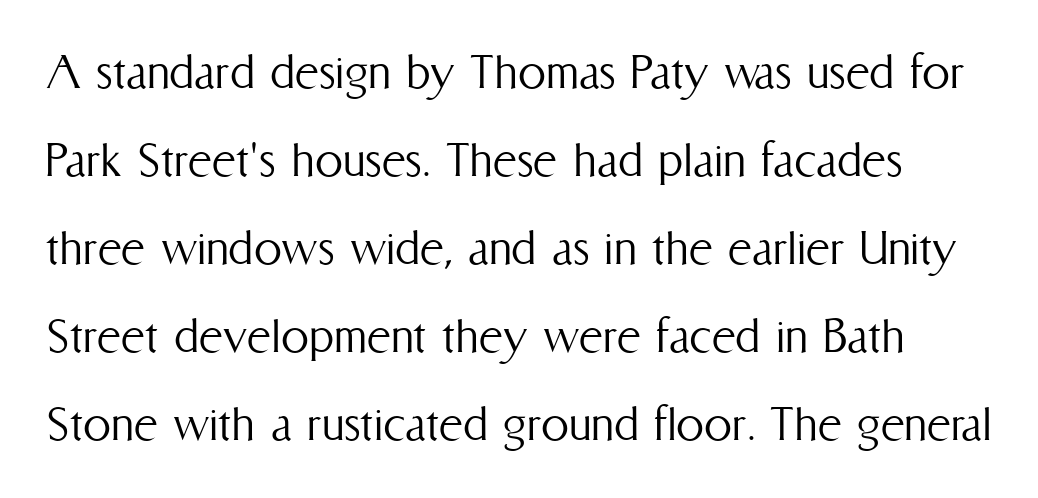
The image shows 56 px light, condensed type, upright; set normal line spacing (1.57x), normal letter spacing, not underlined; medium stroke contrast and a medium x-height.
